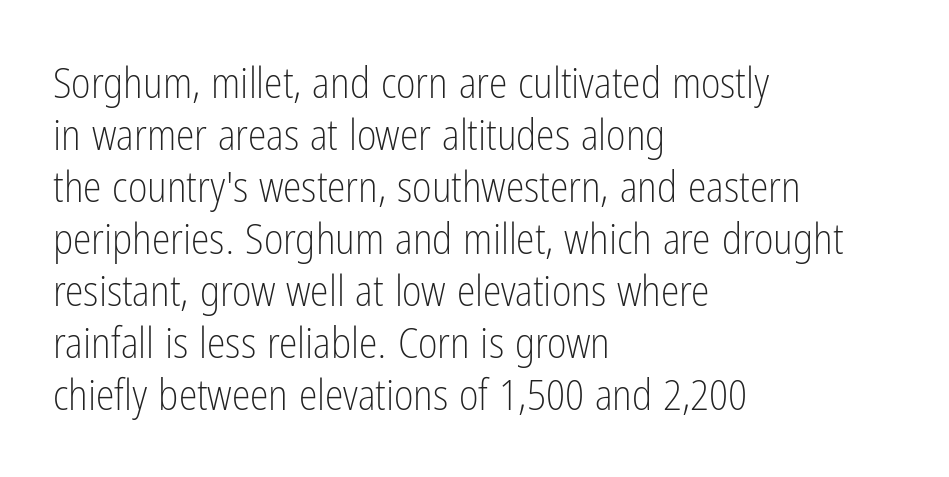
The image shows 42 px light, condensed sans-serif type, upright; set left-aligned, line spacing 1.24x, normal letter spacing, not underlined; low stroke contrast and a medium x-height.
